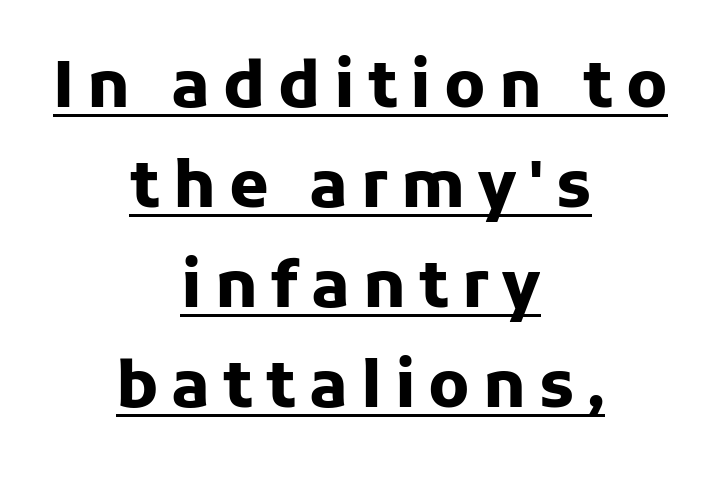
The rendering shows plain stroke endings on the letterforms — a sans-serif design. You can see a thin bar hugging the bottom of the glyphs. Line spacing here is normal. This is the regular roman posture of the typeface.
